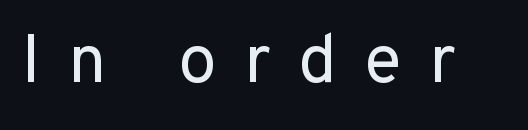
The typeface chosen for these lines omits serifs. The area under the type is left untouched. The letters advance in unequal steps, a hallmark of proportional type. Weight: regular or lighter.
